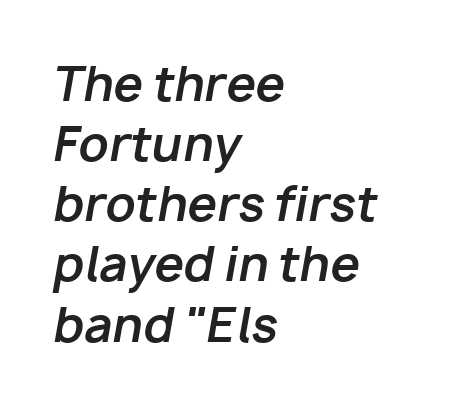
Q: Is the text bold? A: Yes.
Q: Is the text italic (slanted)? A: Yes, it leans right by about 10 degrees.
Q: Is the text underlined? A: No.
Q: How is the paragraph aligned? A: Left-aligned.
Q: Is the spacing between letters normal or unusually wide? A: Normal.
Q: Is the spacing between lines tight, normal or loose? A: Normal.
Q: Width (condensed, normal, or wide)? A: Normal.
Q: Stroke contrast? A: Low.
Q: x-height? A: Medium.
Q: Monospaced? A: No.
